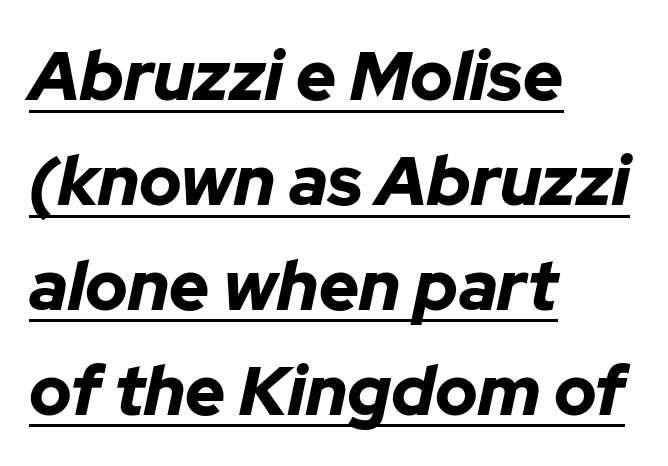
Varying glyph widths throughout — classic text-font behaviour. This is oblique type, the kind used for emphasis or titles. The text block is weighted toward the left margin, trailing off unevenly rightward. The passage shown stacks its lines at a standard gap. No extra tracking has been applied to these lines.
